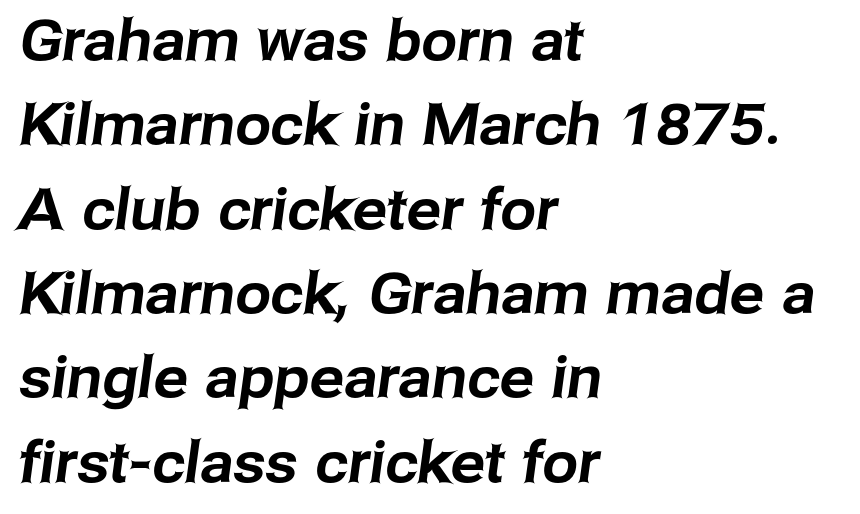
{"serif": "no", "width": "normal", "stroke_contrast": "low", "x_height": "medium", "monospaced": "no", "underline": "no", "align": "left", "line_spacing": "normal", "line_spacing_ratio": 1.48, "letter_spacing": "normal", "letter_spacing_em": 0.0, "glyph_px": 57}
